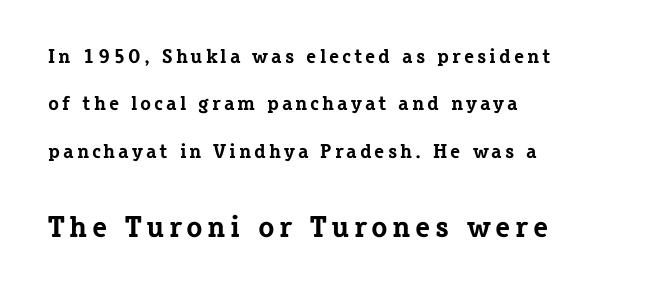
{"serif": "yes", "italic": "no", "bold": "yes", "weight": "bold", "width": "normal", "stroke_contrast": "low", "x_height": "medium", "monospaced": "no", "underline": "no", "align": "left", "line_spacing": "loose", "line_spacing_ratio": 2.37, "larger_block": "second", "size_ratio": 1.5, "glyph_px": 30}
